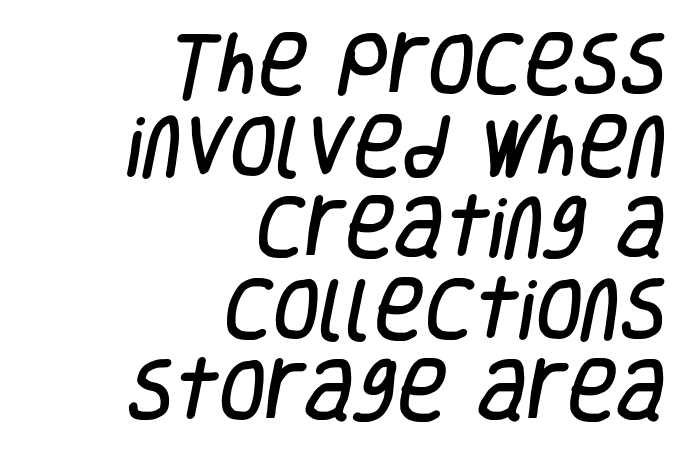
{"serif": "no", "width": "condensed", "stroke_contrast": "low", "x_height": "large", "monospaced": "no", "underline": "no", "align": "right", "line_spacing_ratio": 1.2, "letter_spacing": "normal", "letter_spacing_em": 0.0, "glyph_px": 68}
